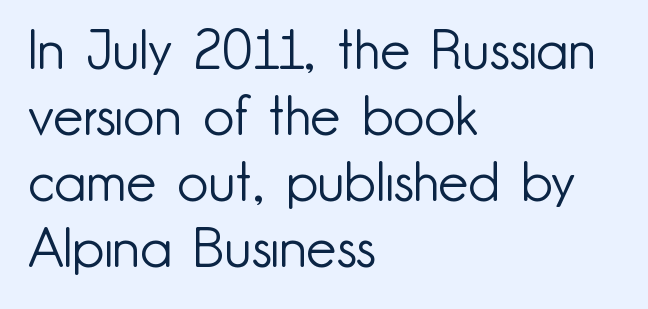
The image shows 54 px light sans-serif type, upright; set left-aligned, line spacing 1.22x, normal letter spacing, not underlined; low stroke contrast and a small x-height.
